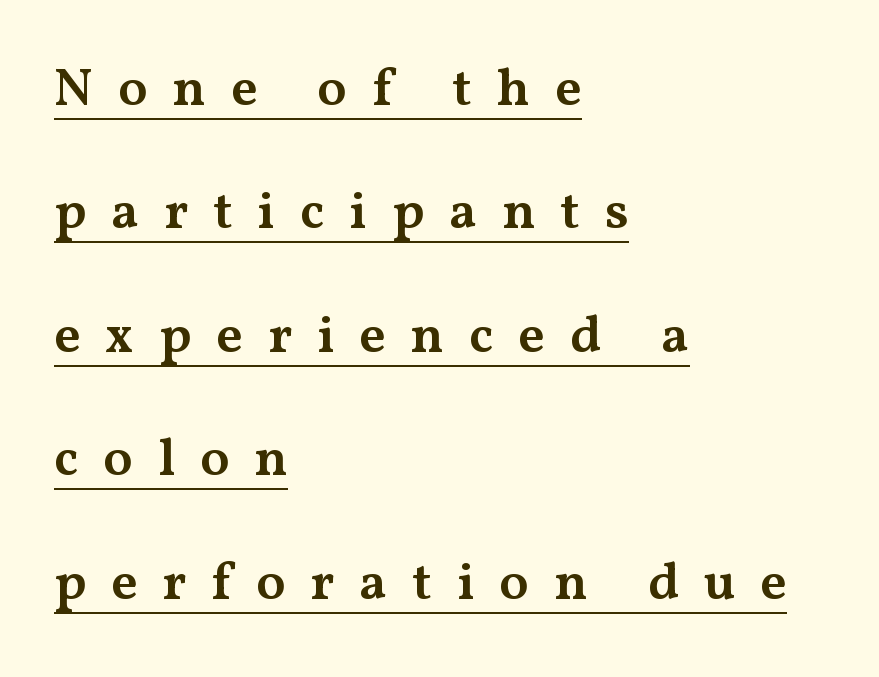
The image shows 53 px semibold, wide serif type, upright; set left-aligned, loose line spacing (2.33x), unusually wide letter spacing (+0.47 em), underlined; medium stroke contrast and a medium x-height.
